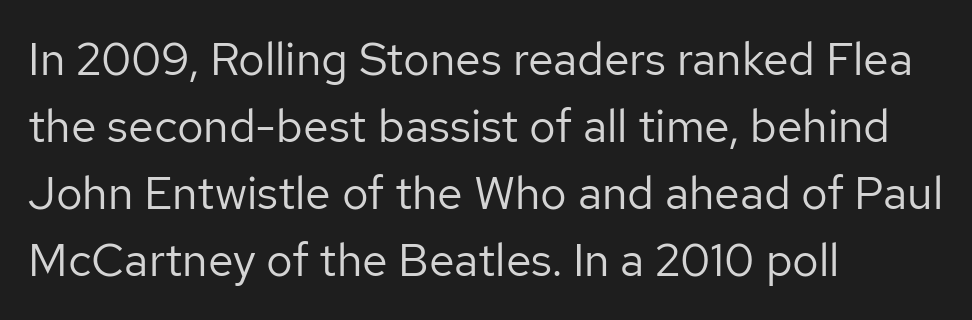
The image shows 46 px regular-weight sans-serif type, upright; set left-aligned, normal line spacing (1.46x), normal letter spacing, not underlined; low stroke contrast and a medium x-height.
